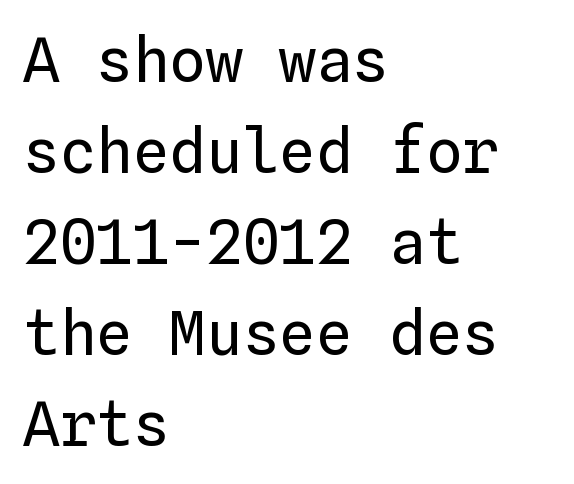
Honestly, there is no underline to notice here at all. Heft: none added — not bold. The passage shown stacks its lines at a standard gap. The letters march in equal steps, a hallmark of fixed-pitch type. The specimen reads as upright at a glance.
